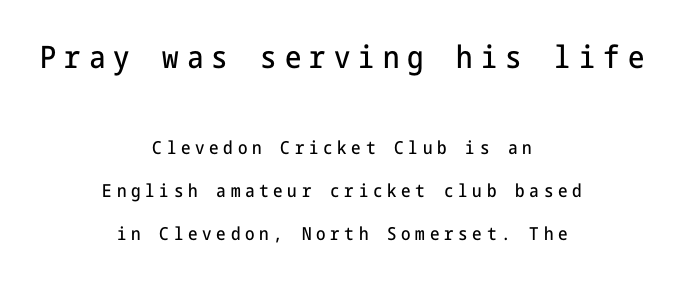
Plain, unruled lines of type. How are the letters spaced? Widely, with obvious added tracking. The first block has been scaled up relative to the second. The characters display no serif detailing; their extremities are plain. Vertical strokes here are truly vertical.
